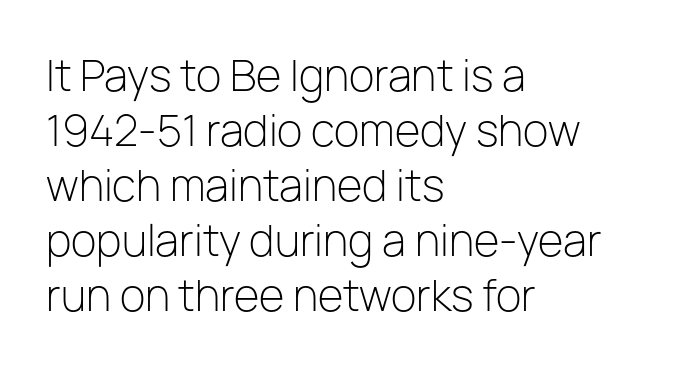
The image shows 42 px light sans-serif type, upright; set left-aligned, normal line spacing (1.31x), normal letter spacing, not underlined; low stroke contrast and a medium x-height.
